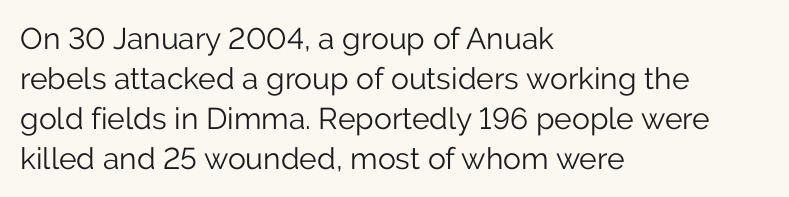
Q: Is the text bold? A: No.
Q: Is the text italic (slanted)? A: No, it is upright.
Q: Is the typeface a serif or a sans-serif typeface? A: Sans-serif.
Q: Is the text underlined? A: No.
Q: How is the paragraph aligned? A: Left-aligned.
Q: Is the spacing between letters normal or unusually wide? A: Normal.
Q: Is the spacing between lines tight, normal or loose? A: Normal.
Q: Width (condensed, normal, or wide)? A: Normal.
Q: Stroke contrast? A: Low.
Q: x-height? A: Medium.
Q: Monospaced? A: No.
